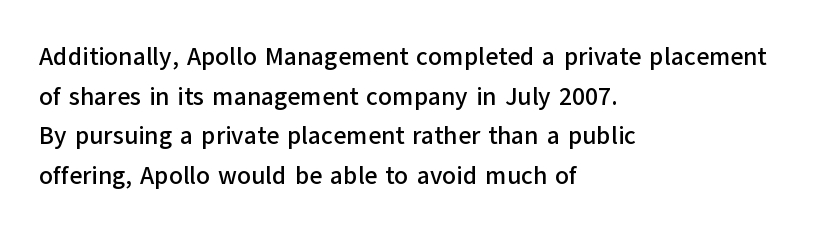
Q: Is the text italic (slanted)? A: No, it is upright.
Q: Is the text underlined? A: No.
Q: How is the paragraph aligned? A: Left-aligned.
Q: Is the spacing between letters normal or unusually wide? A: Normal.
Q: Is the spacing between lines tight, normal or loose? A: Normal.
